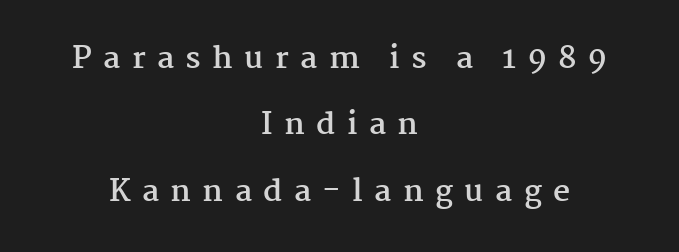
Layout note: lines centered. The passage shown has open, widely tracked lettering throughout. Looks like regular typesetting: each glyph gets only the width it needs. Posture: straight, roman, zero tilt. These lines carry a lot of weight — the face is fully bold.
